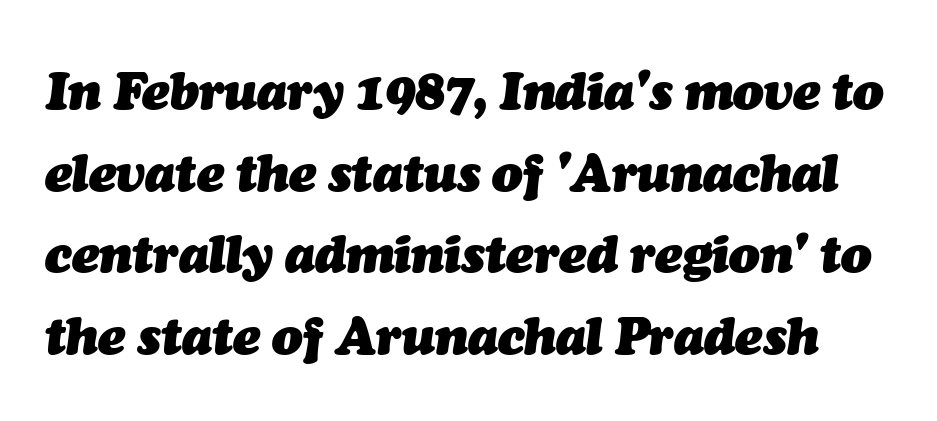
The image shows 51 px heavy type, italic (leaning right); set normal line spacing (1.6x), normal letter spacing, not underlined; medium stroke contrast and a medium x-height.
